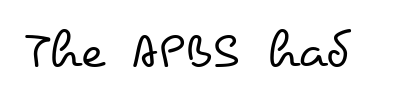
Q: Is the text bold? A: No.
Q: Is the text italic (slanted)? A: No, it is upright.
Q: Is the text underlined? A: No.
Q: Is the spacing between letters normal or unusually wide? A: Normal.
Q: Width (condensed, normal, or wide)? A: Wide.
Q: Stroke contrast? A: Low.
Q: x-height? A: Small.
Q: Monospaced? A: No.
